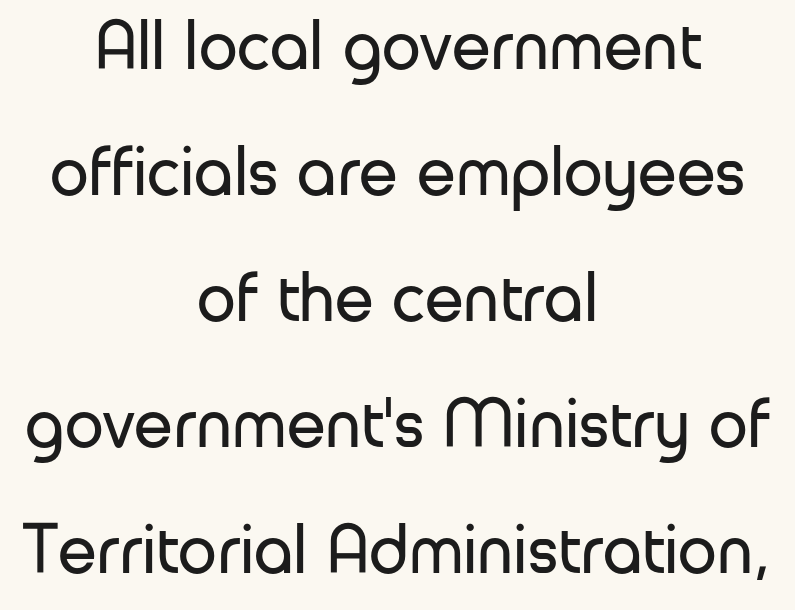
The weight tops out at a normal text grade. Teacher's note: observe the equal gaps on both sides — that is centered alignment. The words here are not underlined. Are there feet on the stems? There aren't — it's a sans. Italic? Not at all — the glyphs are vertical. Varying glyph widths throughout — classic text-font behaviour.
